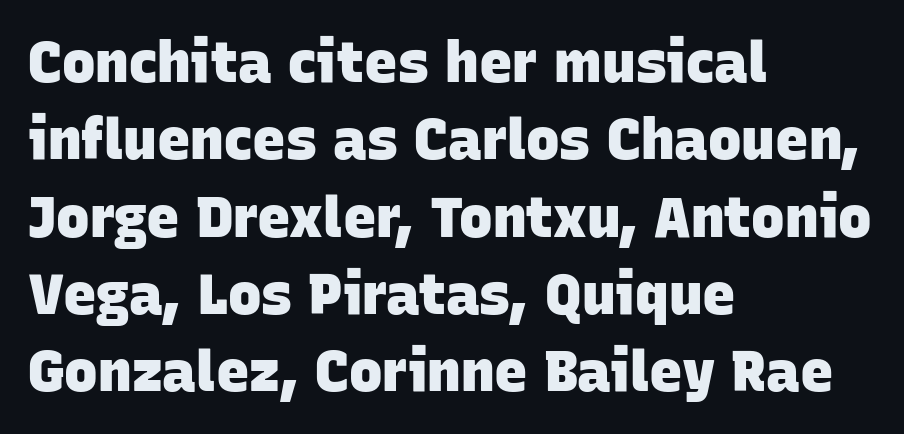
Horizontally, the lines are justified to the leading edge only. Vertical spacing — default. The passage shown is typeset with a sans-serif family. Glyph-to-glyph distance matches everyday printed text. Quick note: underline off.
